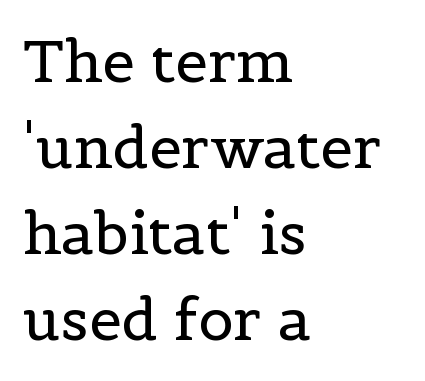
The image shows 59 px regular-weight serif type, upright; set left-aligned, normal line spacing (1.46x), normal letter spacing, not underlined; a medium x-height.
